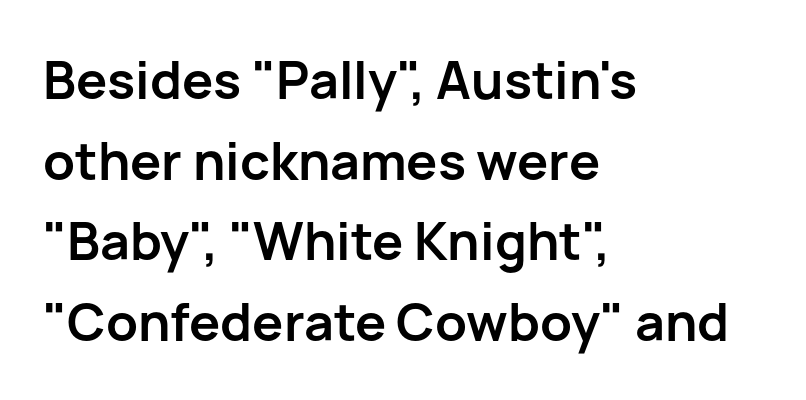
{"serif": "no", "italic": "no", "bold": "yes", "weight": "semibold", "width": "normal", "stroke_contrast": "low", "x_height": "medium", "monospaced": "no", "underline": "no", "align": "left", "line_spacing": "normal", "line_spacing_ratio": 1.55, "letter_spacing": "normal", "letter_spacing_em": 0.0, "glyph_px": 52}
